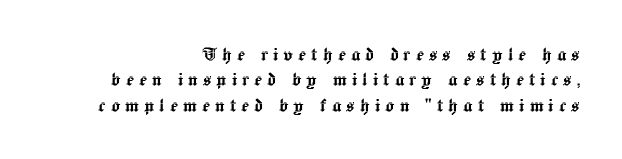
{"italic": "no", "underline": "no", "align": "right", "line_spacing": "tight", "line_spacing_ratio": 1.1, "letter_spacing": "wide", "letter_spacing_em": 0.22, "glyph_px": 23}
